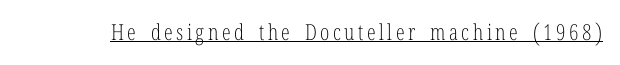
{"italic": "no", "bold": "no", "underline": "yes", "glyph_px": 22}
